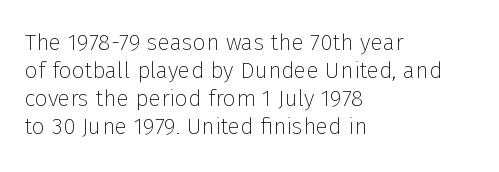
Every stem runs plumb, perpendicular to the baseline. Layout note: lines flush left. Decoration check: the copy has no underline. Short note: letters normally spaced.
